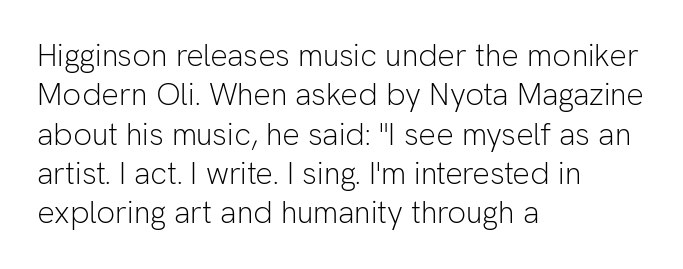
Q: Is the text bold? A: No.
Q: Is the text italic (slanted)? A: No, it is upright.
Q: Is the typeface a serif or a sans-serif typeface? A: Sans-serif.
Q: Is the text underlined? A: No.
Q: How is the paragraph aligned? A: Left-aligned.
Q: Is the spacing between letters normal or unusually wide? A: Normal.
Q: Is the spacing between lines tight, normal or loose? A: Normal.
Q: Width (condensed, normal, or wide)? A: Normal.
Q: Stroke contrast? A: Low.
Q: x-height? A: Medium.
Q: Monospaced? A: No.
